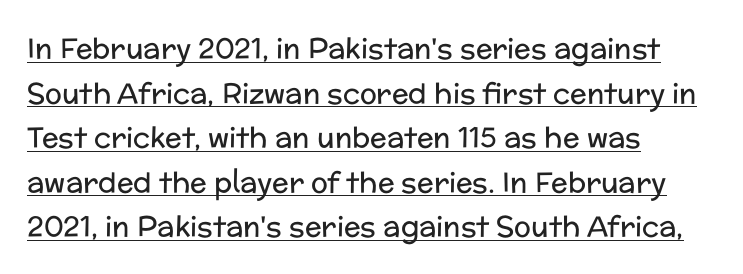
Which margin do the lines hug? The left one — the right edge is uneven. Spacing verdict: proportional, widths tailored to each character. The font family rendered here belongs to the sans-serif group. Stems and bowls with no extra thickness — not bold.
